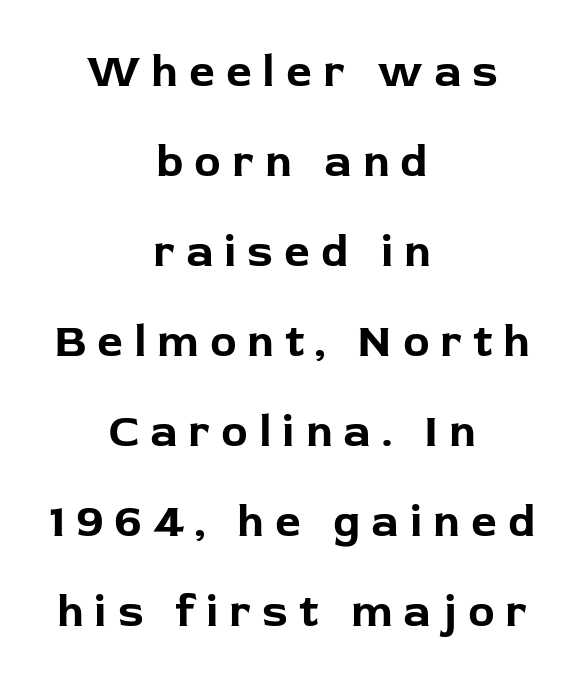
{"serif": "no", "italic": "no", "bold": "yes", "weight": "bold", "width": "normal", "stroke_contrast": "low", "x_height": "medium", "monospaced": "no", "underline": "no", "align": "center", "line_spacing": "loose", "line_spacing_ratio": 2.0, "letter_spacing": "wide", "letter_spacing_em": 0.24, "glyph_px": 45}
